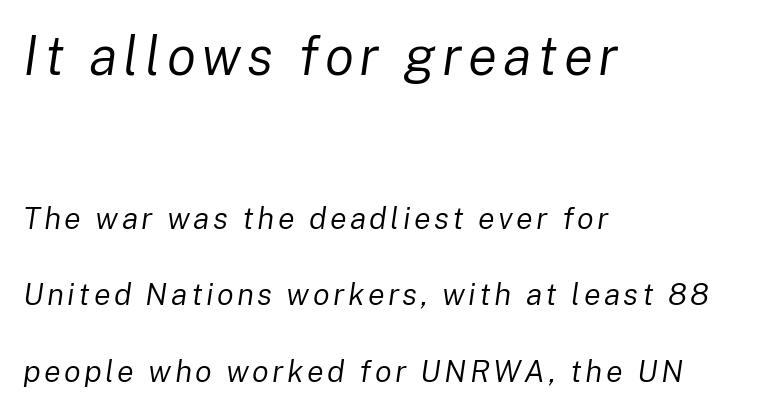
This rendering features lettering with no underline. The upper block of text is set noticeably larger than the block beneath it. The passage shown stacks its lines with a broad gap. The lines in this sample share a left origin and differ only in where they stop.
